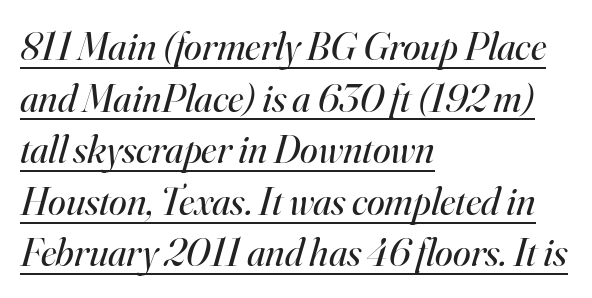
The image shows 40 px regular-weight serif type, italic (leaning right); set left-aligned, normal line spacing (1.29x), normal letter spacing, underlined; high stroke contrast and a small x-height.
